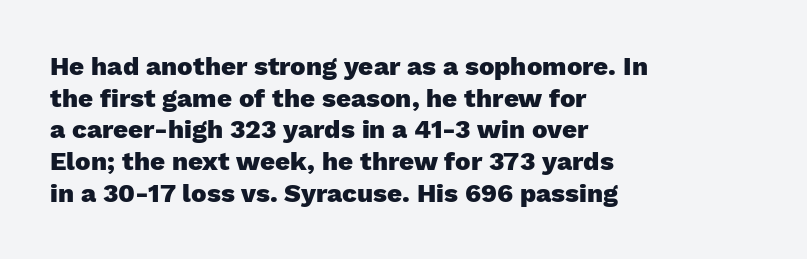
Q: Is the text bold? A: Yes.
Q: Is the text italic (slanted)? A: No, it is upright.
Q: Is the text underlined? A: No.
Q: How is the paragraph aligned? A: Left-aligned.
Q: Is the spacing between letters normal or unusually wide? A: Normal.
